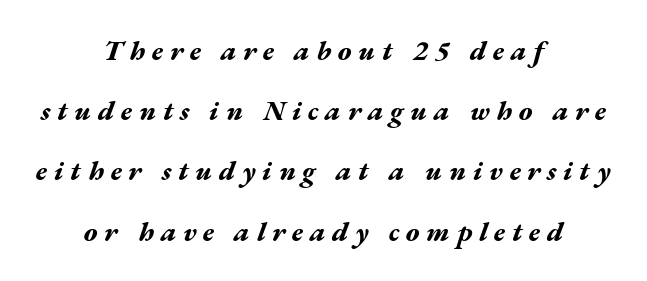
Someone cranked the tracking dial way up on this one. These lines were composed using italics. I'd describe the lettering as bold — thick and assertive. Which margin do the lines hug? Neither — every line sits in the middle. Proportional: the letters do not fall into vertical columns. Successive baselines arrive slowly, with a big drop between each.
